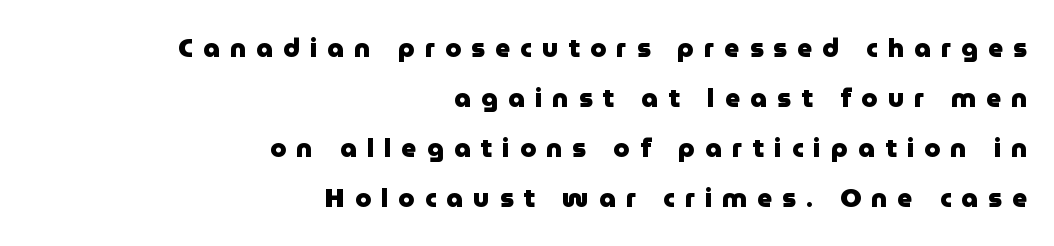
The image shows 26 px bold type, upright; set right-aligned, loose line spacing (1.92x), unusually wide letter spacing (+0.39 em), not underlined.
